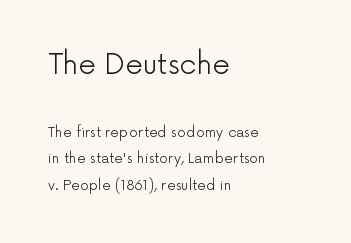
Q: Is the text bold? A: No.
Q: Is the text italic (slanted)? A: No, it is upright.
Q: Is the typeface a serif or a sans-serif typeface? A: Sans-serif.
Q: Is the text underlined? A: No.
Q: How is the paragraph aligned? A: Left-aligned.
Q: Is the spacing between letters normal or unusually wide? A: Normal.
Q: Is the spacing between lines tight, normal or loose? A: Loose.
Q: Which block of text is set in a larger size, the first (top) or the second (bottom)? A: The first (top) one.
Q: Width (condensed, normal, or wide)? A: Normal.
Q: Stroke contrast? A: Low.
Q: x-height? A: Medium.
Q: Monospaced? A: No.
